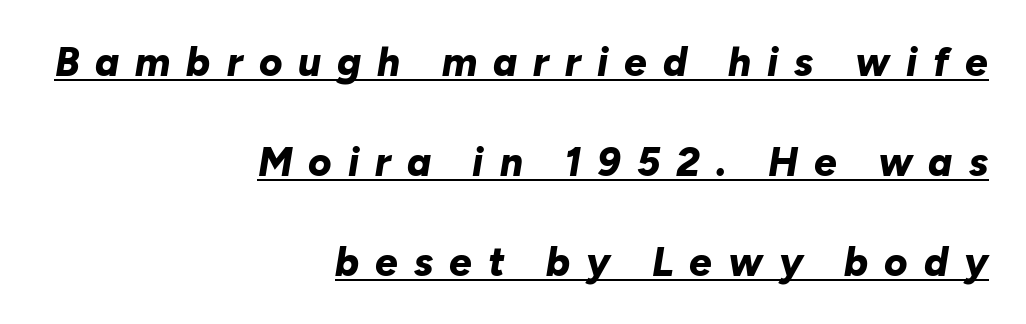
{"italic": "yes", "lean": "right", "slant_degrees": 10, "bold": "yes", "weight": "bold", "width": "normal", "stroke_contrast": "low", "x_height": "medium", "monospaced": "no", "underline": "yes", "align": "right", "line_spacing": "loose", "line_spacing_ratio": 2.5, "letter_spacing": "wide", "letter_spacing_em": 0.4, "glyph_px": 40}
